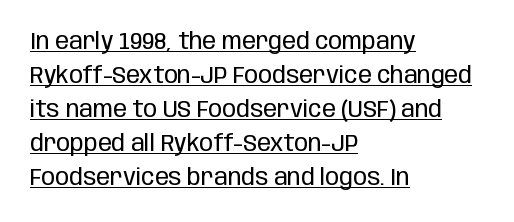
The leading is moderate, giving the passage an even texture. The strokes carry an ordinary text weight at most. Here the glyphs are tracked normally, forming tight word shapes. The sample's only ornament is a line tracing under the words.
